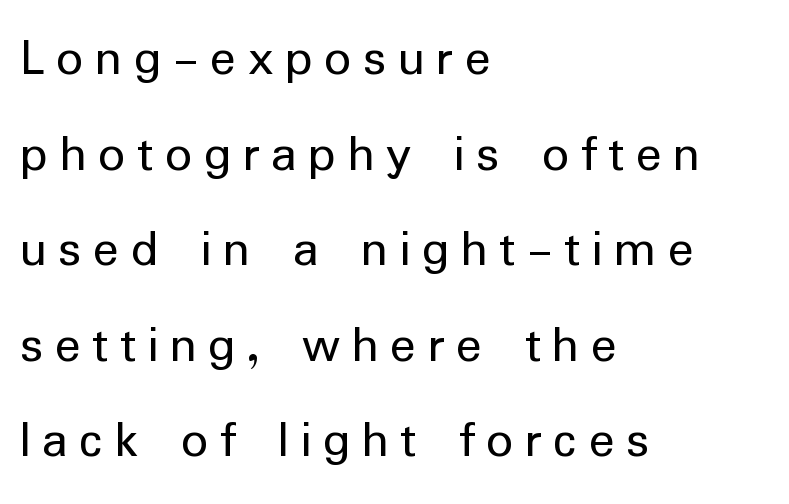
Glance below the letters and you will spot only blank space. Stroke terminals: plain, sans-serif. Loose tracking; the words dissolve into strings of separated letters. Where is the straight margin? On the left. This is the regular roman posture of the typeface.
